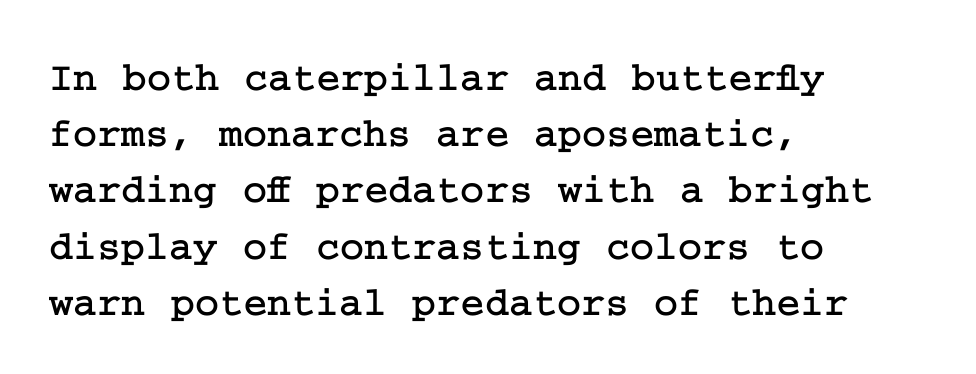
Q: Is the text italic (slanted)? A: No, it is upright.
Q: Is the typeface a serif or a sans-serif typeface? A: Serif.
Q: Is the text underlined? A: No.
Q: How is the paragraph aligned? A: Left-aligned.
Q: Is the spacing between letters normal or unusually wide? A: Normal.
Q: Is the spacing between lines tight, normal or loose? A: Normal.
Q: Width (condensed, normal, or wide)? A: Normal.
Q: Stroke contrast? A: Low.
Q: x-height? A: Medium.
